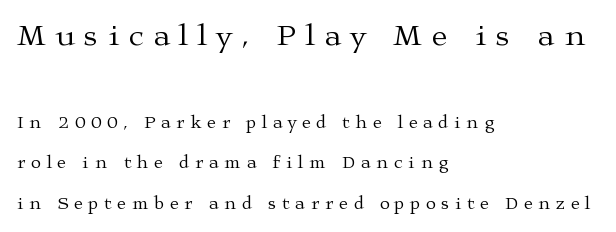
{"serif": "yes", "italic": "no", "bold": "no", "weight": "regular", "width": "wide", "stroke_contrast": "medium", "x_height": "medium", "monospaced": "no", "underline": "no", "align": "left", "line_spacing": "loose", "line_spacing_ratio": 2.25, "letter_spacing": "wide", "letter_spacing_em": 0.32, "larger_block": "first", "size_ratio": 1.72, "glyph_px": 31}
